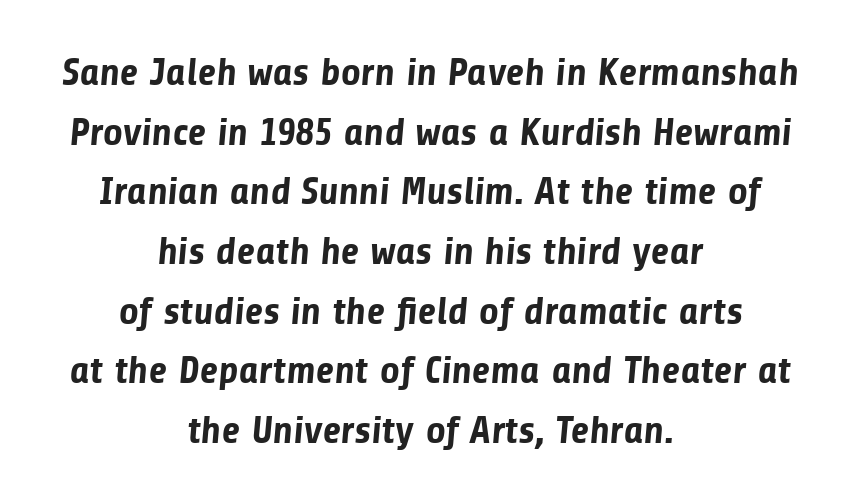
{"serif": "no", "bold": "yes", "weight": "bold", "width": "normal", "stroke_contrast": "low", "x_height": "medium", "monospaced": "no", "underline": "no", "align": "center", "line_spacing": "normal", "line_spacing_ratio": 1.53, "letter_spacing": "normal", "letter_spacing_em": 0.0, "glyph_px": 39}
